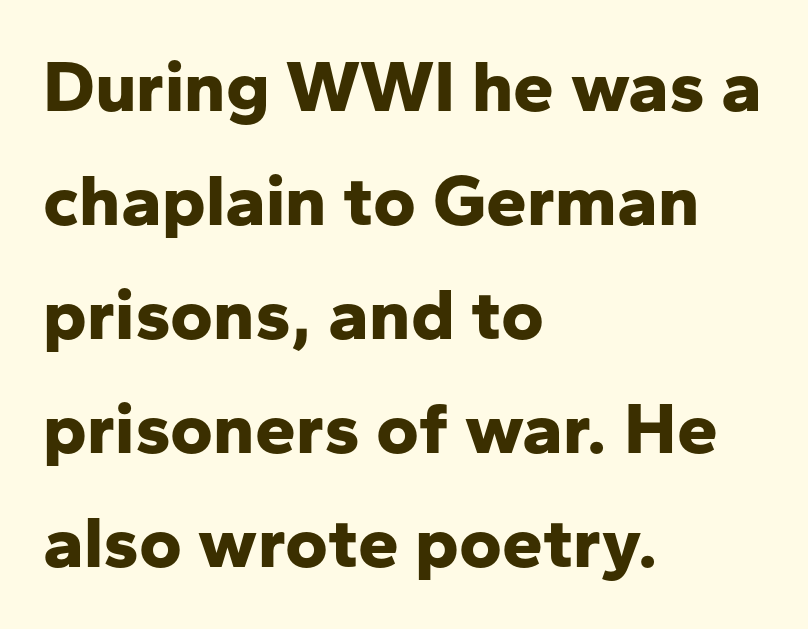
Q: Is the text bold? A: Yes.
Q: Is the text italic (slanted)? A: No, it is upright.
Q: Is the typeface a serif or a sans-serif typeface? A: Sans-serif.
Q: Is the text underlined? A: No.
Q: How is the paragraph aligned? A: Left-aligned.
Q: Is the spacing between letters normal or unusually wide? A: Normal.
Q: Is the spacing between lines tight, normal or loose? A: Normal.
Q: Width (condensed, normal, or wide)? A: Normal.
Q: Stroke contrast? A: Low.
Q: x-height? A: Medium.
Q: Monospaced? A: No.
